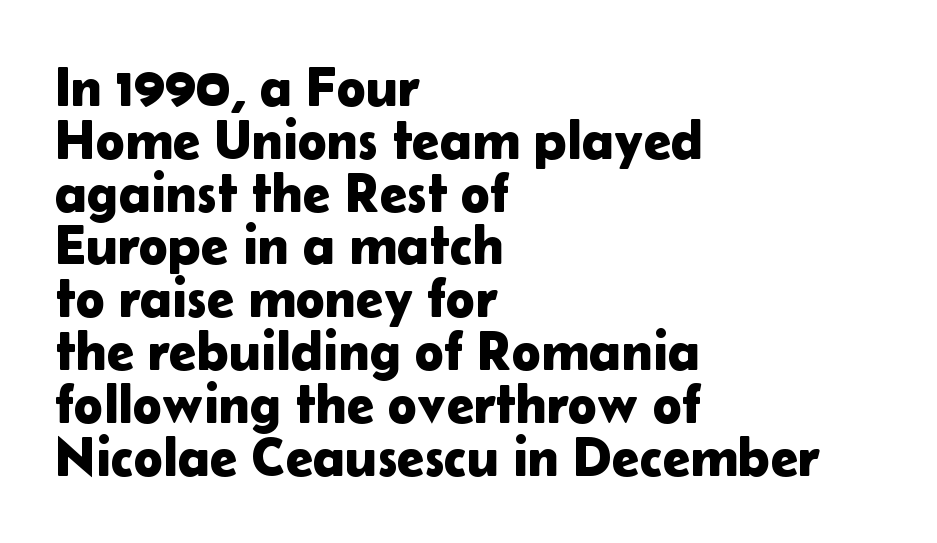
This sample trades vertical openness for compactness between lines. Tracking here is standard; glyphs follow each other at the usual distance. Nothing sits at the stroke ends, so this counts as sans-serif. Proportional: the letters do not fall into vertical columns. Each row of text sits above clean, open space. Where is the straight margin? On the left.
